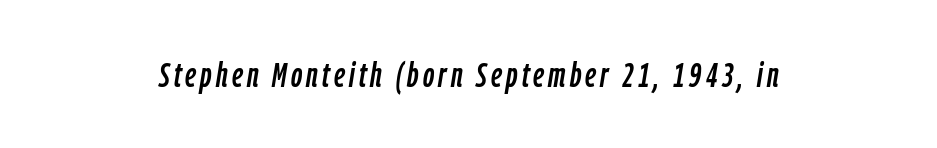
{"italic": "yes", "lean": "right", "slant_degrees": 9, "width": "condensed", "stroke_contrast": "low", "x_height": "medium", "monospaced": "no", "underline": "no", "align": "center", "glyph_px": 35}
